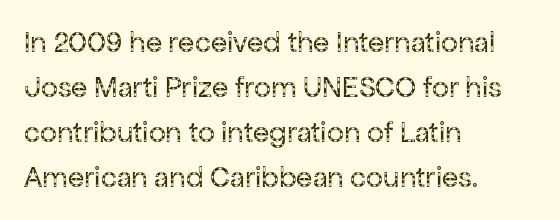
{"serif": "no", "italic": "no", "bold": "no", "weight": "regular", "width": "normal", "stroke_contrast": "low", "x_height": "medium", "monospaced": "no", "underline": "no", "align": "left", "line_spacing": "normal", "line_spacing_ratio": 1.5, "letter_spacing": "normal", "letter_spacing_em": 0.0, "glyph_px": 30}
